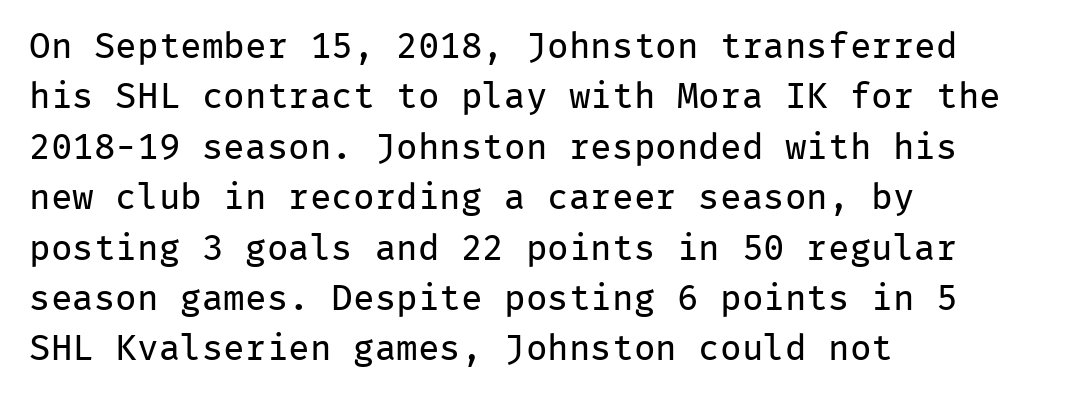
{"serif": "no", "italic": "no", "bold": "no", "weight": "regular", "width": "normal", "stroke_contrast": "low", "x_height": "medium", "monospaced": "yes", "underline": "no", "align": "left", "line_spacing": "normal", "line_spacing_ratio": 1.4, "letter_spacing": "normal", "letter_spacing_em": 0.0, "glyph_px": 36}
